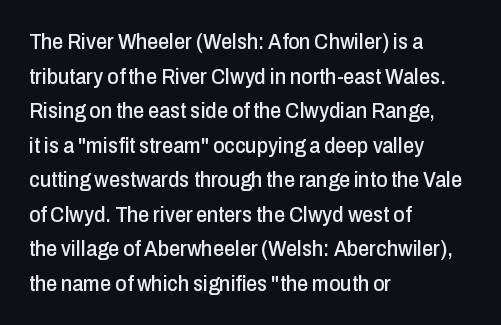
The setting favours the left margin, as ordinary paragraphs usually do. The letters stand straight up with perfectly vertical stems. Baseline-to-baseline distance is the conventional proportion of letter height. Beneath every word, the page is bare. Is the letter spacing exaggerated? No — it looks like the ordinary default.
